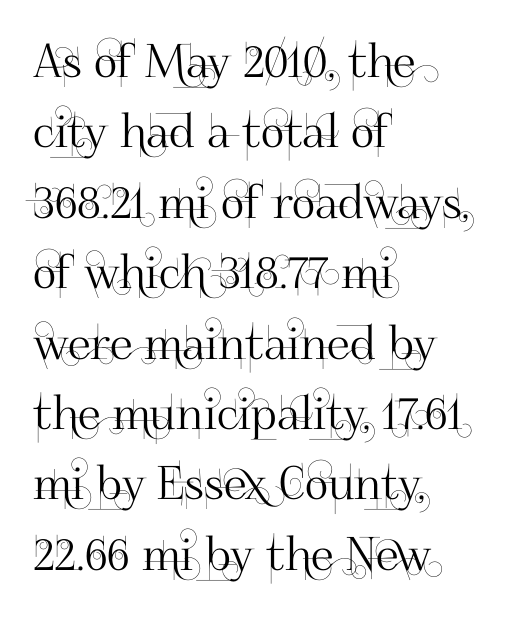
{"serif": "no", "italic": "no", "width": "normal", "stroke_contrast": "high", "x_height": "small", "monospaced": "no", "underline": "no", "align": "left", "line_spacing": "normal", "line_spacing_ratio": 1.53, "letter_spacing": "normal", "letter_spacing_em": 0.0, "glyph_px": 46}
